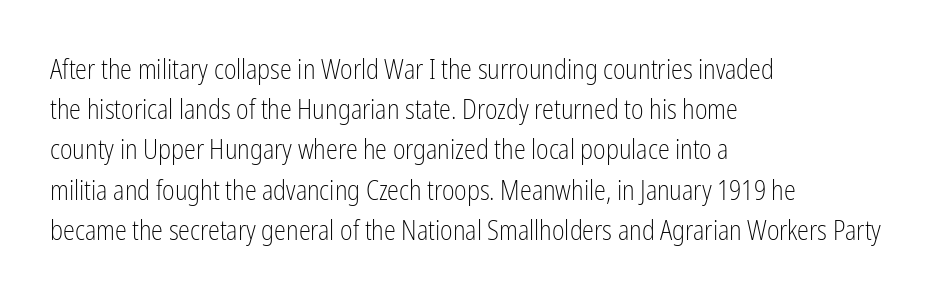
The paragraph shown leans on its left margin. Has an underline been added? It has not. The font's upright variant was chosen for this text. The cut favours lightness, reaching ordinary text weight at its darkest.
